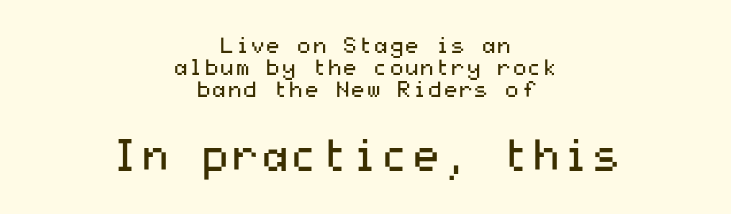
Q: Is the text bold? A: No.
Q: Is the text italic (slanted)? A: No, it is upright.
Q: Is the typeface a serif or a sans-serif typeface? A: Sans-serif.
Q: Is the text underlined? A: No.
Q: How is the paragraph aligned? A: Centered.
Q: Is the spacing between letters normal or unusually wide? A: Normal.
Q: Is the spacing between lines tight, normal or loose? A: Tight.
Q: Which block of text is set in a larger size, the first (top) or the second (bottom)? A: The second (bottom) one.
Q: Width (condensed, normal, or wide)? A: Wide.
Q: Stroke contrast? A: Medium.
Q: x-height? A: Medium.
